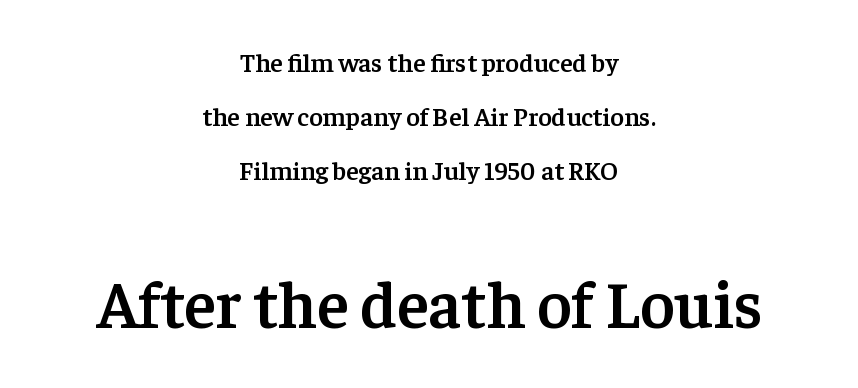
Q: Is the text bold? A: Semi-bold.
Q: Is the text italic (slanted)? A: No, it is upright.
Q: Is the typeface a serif or a sans-serif typeface? A: Serif.
Q: Is the text underlined? A: No.
Q: How is the paragraph aligned? A: Centered.
Q: Is the spacing between letters normal or unusually wide? A: Normal.
Q: Is the spacing between lines tight, normal or loose? A: Loose.
Q: Which block of text is set in a larger size, the first (top) or the second (bottom)? A: The second (bottom) one.
Q: Width (condensed, normal, or wide)? A: Normal.
Q: Stroke contrast? A: Low.
Q: x-height? A: Medium.
Q: Monospaced? A: No.
